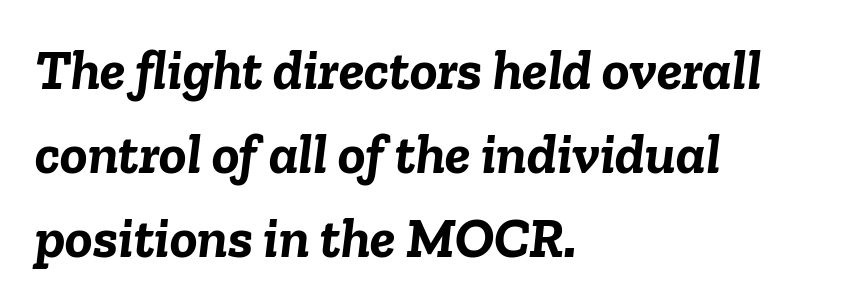
The image shows 57 px semibold type, italic (leaning right); set left-aligned, normal line spacing (1.47x), normal letter spacing, not underlined; low stroke contrast and a medium x-height.
